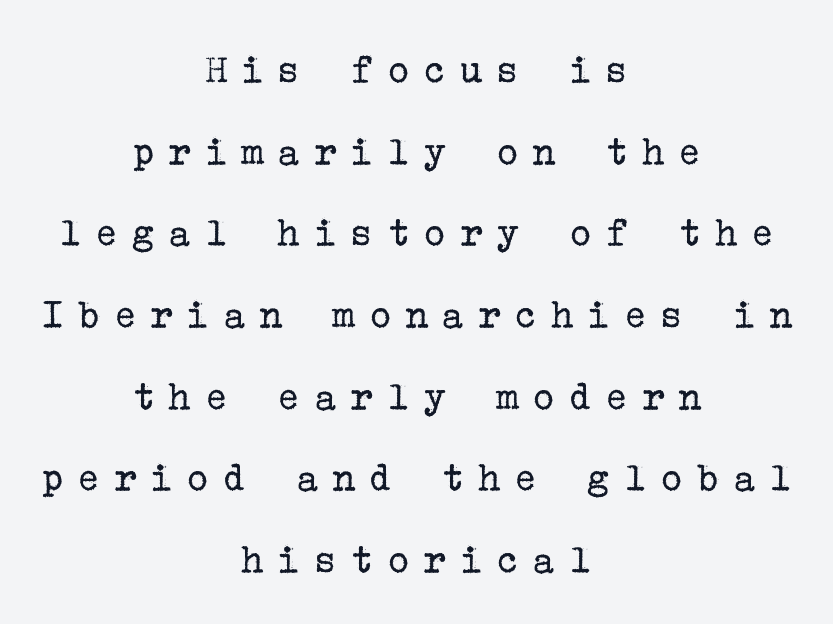
{"serif": "yes", "italic": "no", "bold": "no", "weight": "regular", "width": "normal", "stroke_contrast": "low", "x_height": "medium", "underline": "no", "align": "center", "line_spacing": "loose", "line_spacing_ratio": 1.9, "letter_spacing": "wide", "letter_spacing_em": 0.31, "glyph_px": 43}
